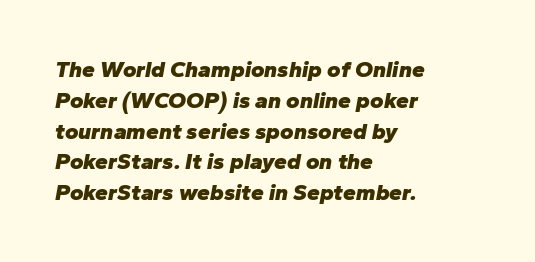
These lines are set flush left with a ragged right edge. The face used here has the dense, thick strokes of a bold. The leading is moderate, giving the passage an even texture. Unmarked baselines from the first word to the last.
